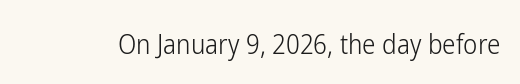
Q: Is the text bold? A: No.
Q: Is the text italic (slanted)? A: No, it is upright.
Q: Is the text underlined? A: No.
Q: Is the spacing between letters normal or unusually wide? A: Normal.
